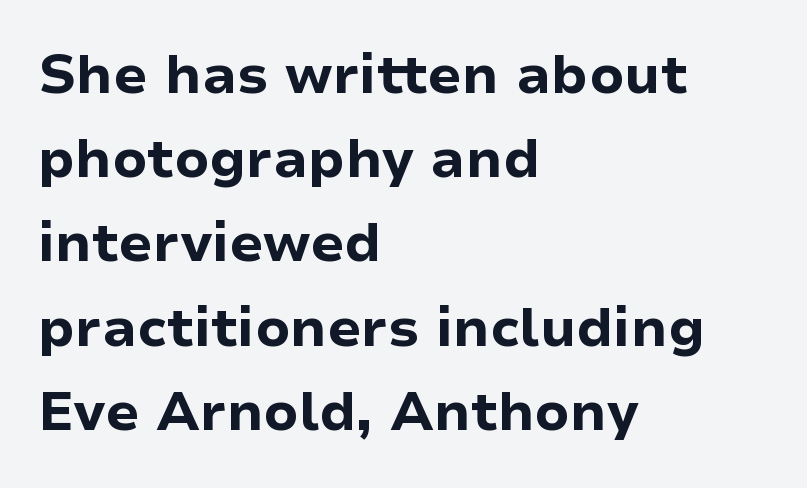
The image shows 54 px bold sans-serif type, upright; set left-aligned, normal line spacing (1.56x), normal letter spacing, not underlined; low stroke contrast and a medium x-height.
